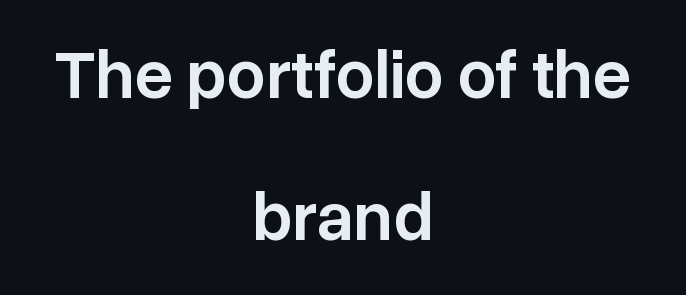
I'd call this a sans setting — the letters go barefoot. Do the letters lean? They stand straight. Notice how the passage keeps no hard edge, just a central spine. The tracking reads as untouched default to a designer's eye. The gap between lines stays unmarked. You could not count columns in this text — the font is proportionally spaced.
